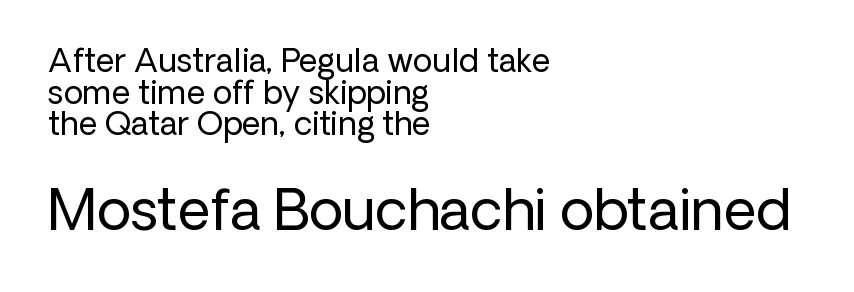
{"serif": "no", "italic": "no", "bold": "no", "weight": "regular", "width": "normal", "stroke_contrast": "low", "x_height": "medium", "monospaced": "no", "underline": "no", "align": "left", "line_spacing": "tight", "line_spacing_ratio": 0.99, "letter_spacing": "normal", "letter_spacing_em": 0.0, "larger_block": "second", "size_ratio": 1.75, "glyph_px": 56}
